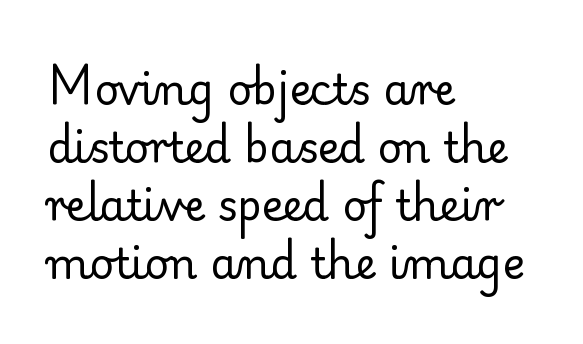
Regarding leading, the lines here are spaced in the standard way. A serif font was chosen for this passage. A clean baseline with only descenders dipping below it. This rendering uses left alignment, leaving the right contour irregular. The lettering stays uniformly vertical, giving the passage a roman look.
